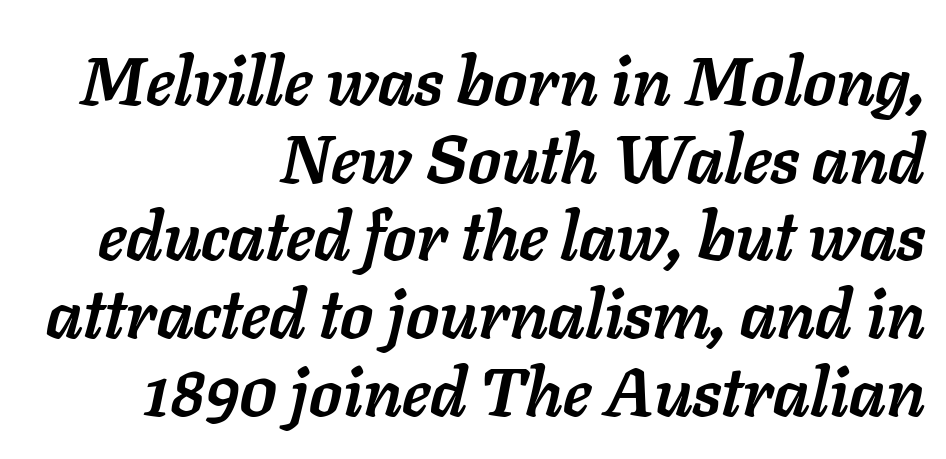
Proportional: the letters do not fall into vertical columns. Heavy, bold letterforms. Does the lettering tilt? It does — this is italic. The horizontal fit of the characters is conventional and even. Each row of text sits above clean, open space.
